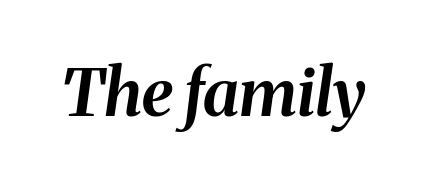
The image shows 65 px bold type, italic (leaning right); set normal letter spacing, not underlined; medium stroke contrast and a medium x-height.
